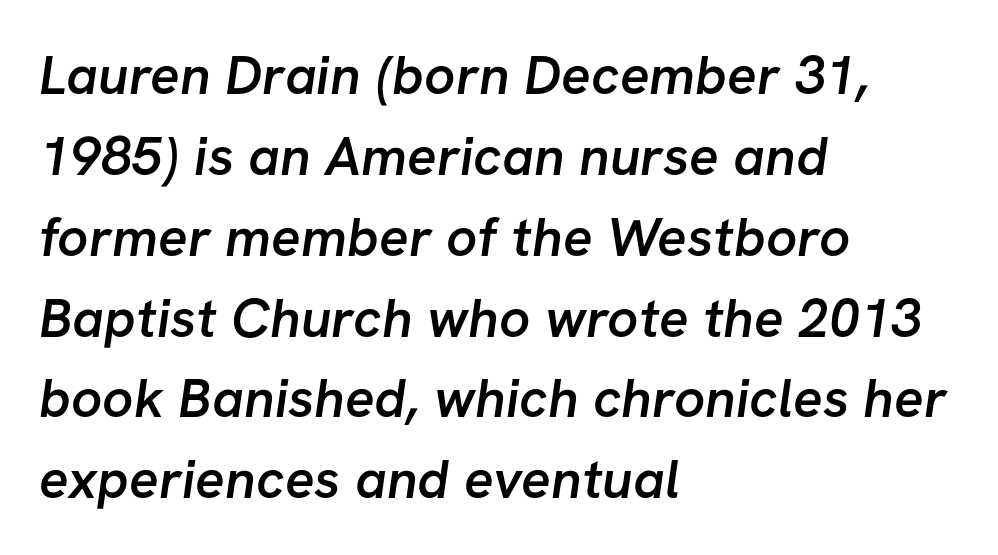
Bold? Not quite — semibold, heavier than regular but stopping short. Underline: absent. Notice how the passage keeps a crisp vertical edge on the left only. The face used here is proportionally spaced, like ordinary book or web type. Is there much room between lines? A standard amount, neither cramped nor airy. Grotesque or geometric, the face here clearly has no serifs.
